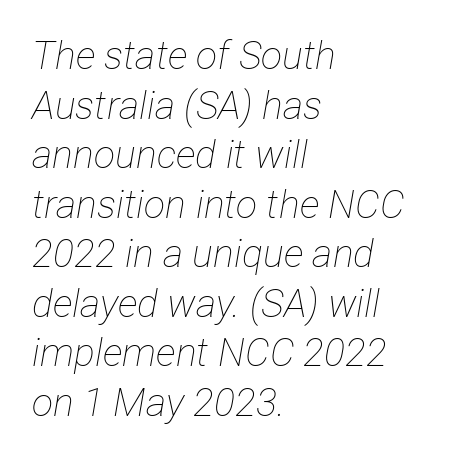
Q: Is the text bold? A: No.
Q: Is the text italic (slanted)? A: Yes, it leans right by about 12 degrees.
Q: Is the text underlined? A: No.
Q: How is the paragraph aligned? A: Left-aligned.
Q: Is the spacing between letters normal or unusually wide? A: Normal.
Q: Is the spacing between lines tight, normal or loose? A: Normal.
Q: Width (condensed, normal, or wide)? A: Condensed.
Q: Stroke contrast? A: Low.
Q: x-height? A: Medium.
Q: Monospaced? A: No.
